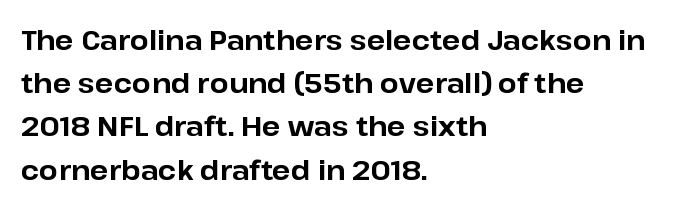
{"italic": "no", "bold": "yes", "underline": "no", "align": "left", "line_spacing": "normal", "line_spacing_ratio": 1.6, "letter_spacing": "normal", "letter_spacing_em": 0.0, "glyph_px": 27}
